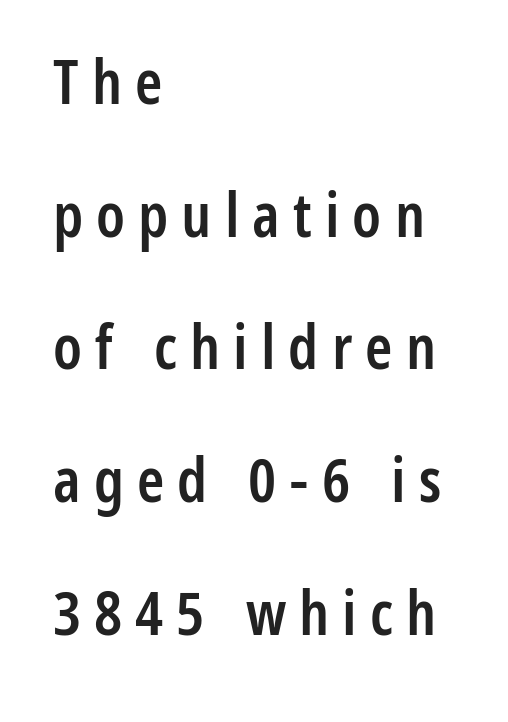
Q: Is the text bold? A: Semi-bold.
Q: Is the text italic (slanted)? A: No, it is upright.
Q: Is the typeface a serif or a sans-serif typeface? A: Sans-serif.
Q: Is the text underlined? A: No.
Q: How is the paragraph aligned? A: Left-aligned.
Q: Is the spacing between letters normal or unusually wide? A: Unusually wide.
Q: Is the spacing between lines tight, normal or loose? A: Loose.
Q: Width (condensed, normal, or wide)? A: Condensed.
Q: Stroke contrast? A: Low.
Q: x-height? A: Medium.
Q: Monospaced? A: No.
